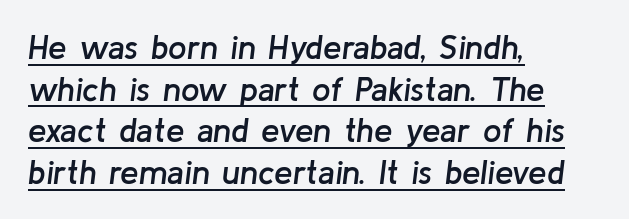
You can tell it's italic because the verticals aren't actually vertical. These lines stack with their left ends in a neat column. Standard letterfit; no display-style spreading of the glyphs. Vertically, the passage feels balanced, rows spaced as you'd expect.
